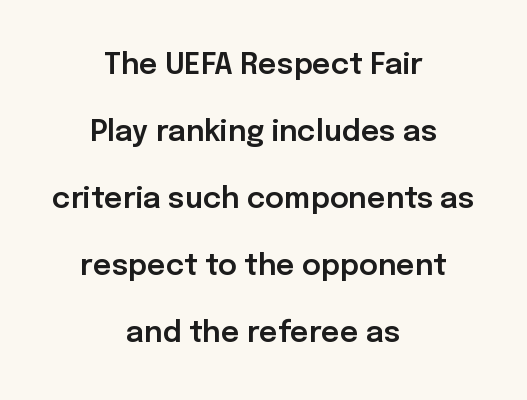
The image shows 29 px sans-serif type, upright; set centered, loose line spacing (2.31x), normal letter spacing, not underlined; low stroke contrast and a medium x-height.
